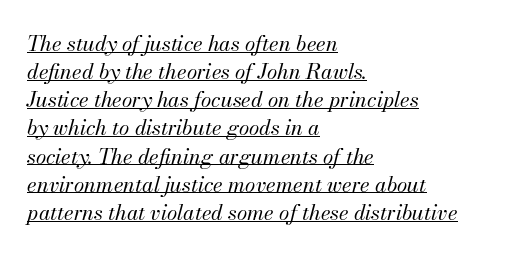
The image shows 21 px text type, italic (leaning right); set left-aligned, normal line spacing (1.34x), normal letter spacing, underlined.
